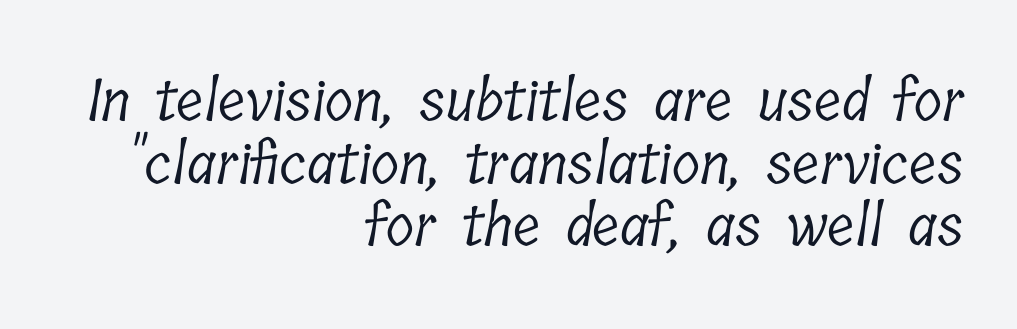
{"serif": "yes", "bold": "no", "weight": "light", "width": "condensed", "stroke_contrast": "low", "x_height": "medium", "monospaced": "no", "underline": "no", "align": "right", "line_spacing": "tight", "line_spacing_ratio": 1.08, "letter_spacing": "normal", "letter_spacing_em": 0.0, "glyph_px": 58}
